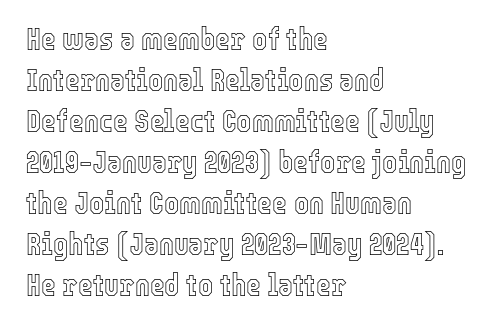
Between one letter and the next there's only the usual sliver of space. Which margin do the lines hug? The left one — the right edge is uneven. Proportional: the letters do not fall into vertical columns. Descenders are the only things crossing below the line. Vertically, the passage feels balanced, rows spaced as you'd expect.
